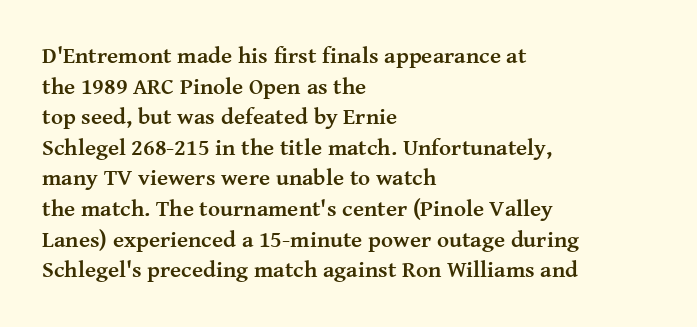
Nobody touched the tracking dial on this one. Heft: maximum for text — a bold. The rendering anchors every line to the left-hand side. The line-height multiplier appears to be the usual default.
